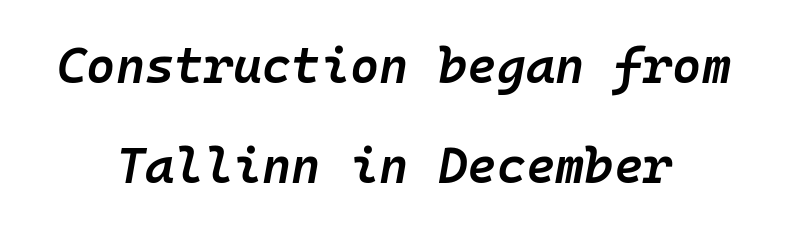
The strip under each line holds only bare page. Summary of vertical rhythm: relaxed, with wide interline spacing. Think of a typewriter: that constant character pitch is what you see here. Every row of glyphs is offset so its center matches the block's center. A typesetter would call this zero additional tracking. As a designer I'd log this as weight 600, semibold.
